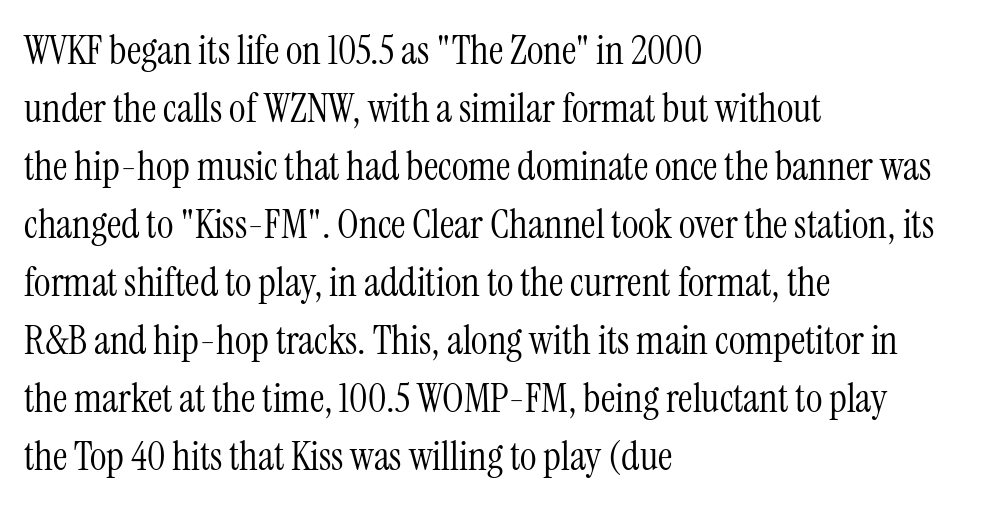
The image shows 40 px light, condensed serif type, upright; set left-aligned, normal line spacing (1.45x), normal letter spacing, not underlined; medium stroke contrast and a medium x-height.
